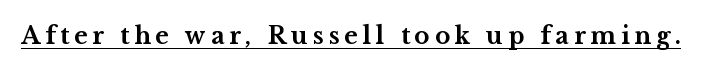
{"italic": "no", "bold": "yes", "underline": "yes", "letter_spacing": "wide", "letter_spacing_em": 0.22, "glyph_px": 23}
